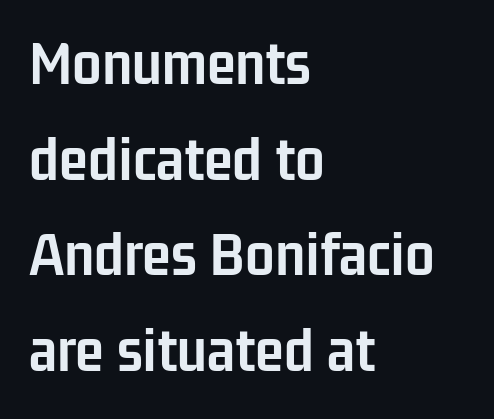
Notice how thick the strokes are: this is what a full bold looks like. Is this a fixed-width face? No — the glyphs have proportional, varying widths. When letters stand straight like this, we call the style roman or upright. Descender tails drop into unmarked territory. Here the glyphs are tracked normally, forming tight word shapes. In terms of leading, this rendering sits right in the middle.
